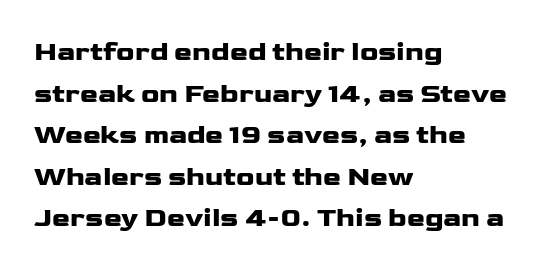
{"italic": "no", "underline": "no", "align": "left", "line_spacing": "normal", "line_spacing_ratio": 1.54, "letter_spacing": "normal", "letter_spacing_em": 0.0, "glyph_px": 27}
